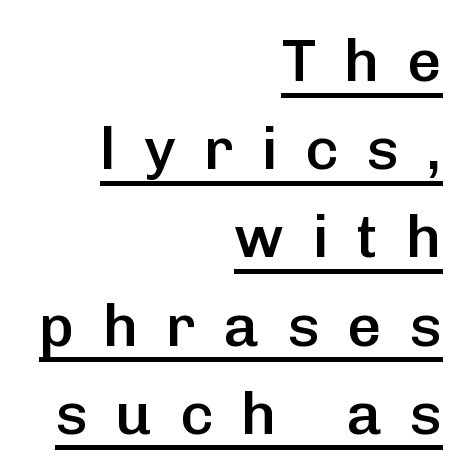
The rendering inserts visible extra space after every character. Line ends are locked; line starts wander. Does the weight exceed regular? Yes, but only to semibold. The rendering uses natural spacing where letterforms have individual widths.
